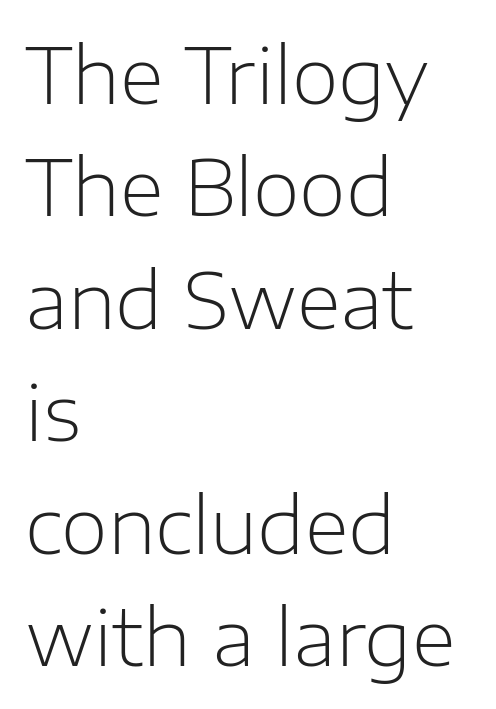
The image shows 76 px light sans-serif type, upright; set left-aligned, normal line spacing (1.48x), normal letter spacing, not underlined; low stroke contrast and a medium x-height.
